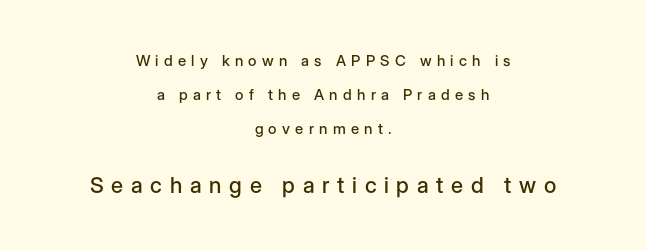
The image shows 22 px text type, upright; set centered, loose line spacing (2.27x), unusually wide letter spacing (+0.35 em), not underlined; the second (bottom) block is 1.47x larger.
